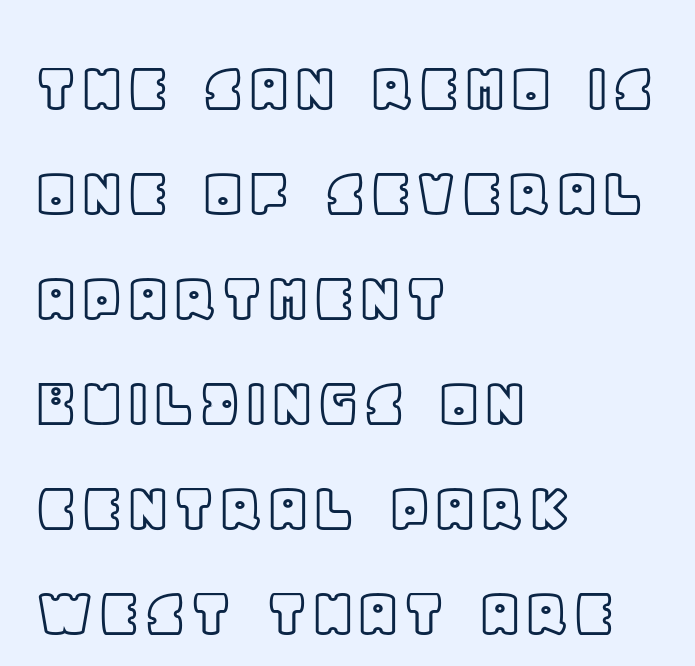
Q: Is the text italic (slanted)? A: No, it is upright.
Q: Is the text underlined? A: No.
Q: How is the paragraph aligned? A: Left-aligned.
Q: Is the spacing between letters normal or unusually wide? A: Normal.
Q: Is the spacing between lines tight, normal or loose? A: Normal.
Q: Width (condensed, normal, or wide)? A: Normal.
Q: x-height? A: Large.
Q: Monospaced? A: No.
